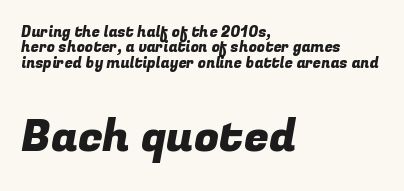
In this sample the second text group is rendered at the bigger scale. The foot of each line stays bare and open. Whoever set this chose condensed vertical rhythm over breathing room. The compositor pushed each line to the left boundary. This sample has the flowing, uneven cadence of proportional lettering.
